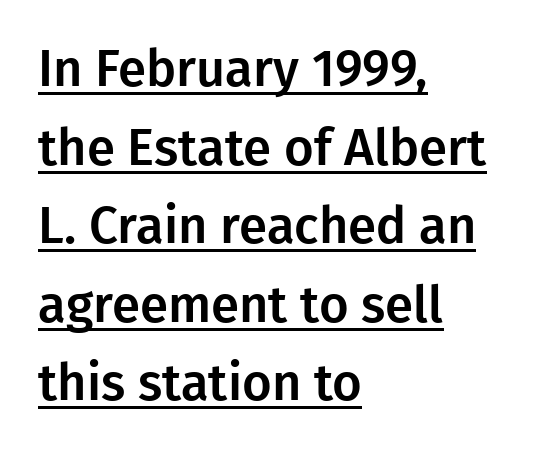
Q: Is the text italic (slanted)? A: No, it is upright.
Q: Is the typeface a serif or a sans-serif typeface? A: Sans-serif.
Q: Is the text underlined? A: Yes.
Q: How is the paragraph aligned? A: Left-aligned.
Q: Is the spacing between letters normal or unusually wide? A: Normal.
Q: Is the spacing between lines tight, normal or loose? A: Normal.
Q: Width (condensed, normal, or wide)? A: Normal.
Q: Stroke contrast? A: Low.
Q: x-height? A: Medium.
Q: Monospaced? A: No.
